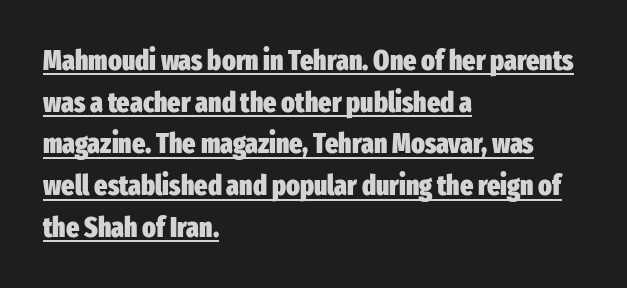
Compared with undecorated copy, this sample adds a rule below the words. Which margin do the lines hug? The left one — the right edge is uneven. The block of text has a typical density, with ordinary space between rows. The horizontal fit of the characters is conventional and even. Emphasis by weight is at full strength: bold.
